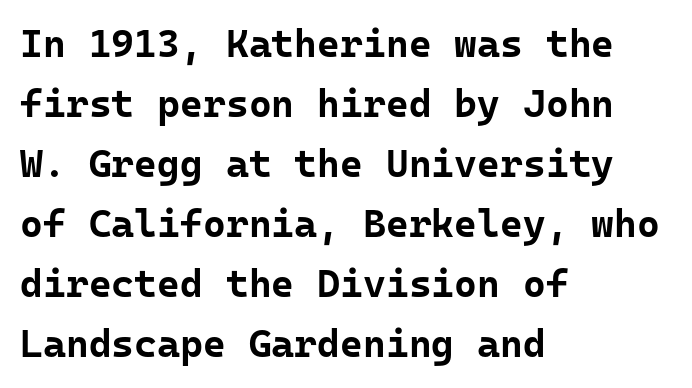
{"serif": "no", "italic": "no", "bold": "yes", "weight": "bold", "width": "normal", "stroke_contrast": "low", "x_height": "medium", "monospaced": "yes", "underline": "no", "align": "left", "line_spacing": "normal", "line_spacing_ratio": 1.54, "letter_spacing": "normal", "letter_spacing_em": 0.0, "glyph_px": 39}
